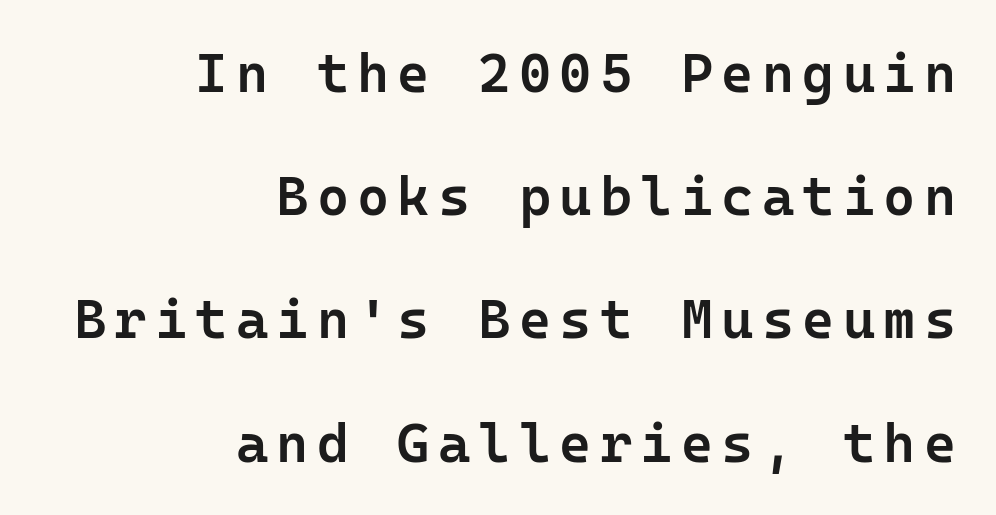
Q: Is the text bold? A: Semi-bold.
Q: Is the text italic (slanted)? A: No, it is upright.
Q: Is the typeface a serif or a sans-serif typeface? A: Sans-serif.
Q: Is the text underlined? A: No.
Q: How is the paragraph aligned? A: Right-aligned.
Q: Is the spacing between lines tight, normal or loose? A: Loose.
Q: Width (condensed, normal, or wide)? A: Normal.
Q: Stroke contrast? A: Low.
Q: x-height? A: Medium.
Q: Monospaced? A: Yes.
